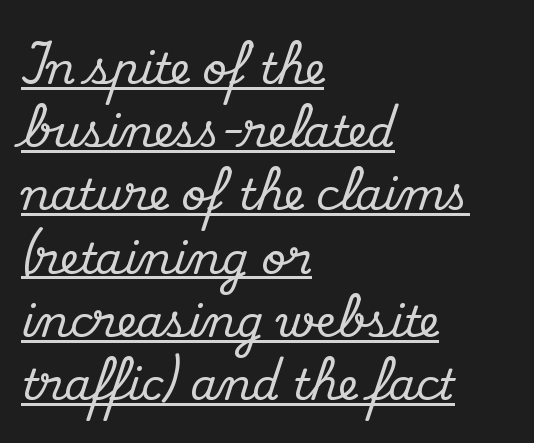
The glyphs in this specimen are seriffed. A typesetter would call this proportional, since set widths differ per character. The rendered words wear a rule along their underside. Short note: letters normally spaced. Normally led — the rows are evenly, conventionally spaced. This sample is left-justified, so line endings fall wherever the words run out.
